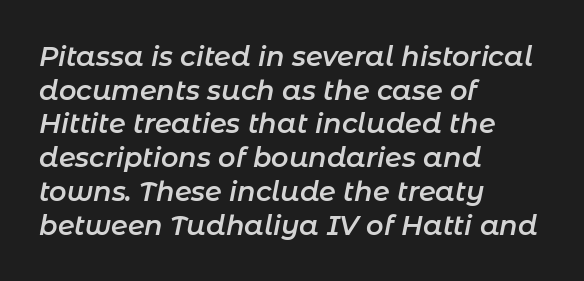
Descenders are the only things crossing below the line. Compared with an ordinary text face, these strokes are moderately heavier — a semibold. The lines in this sample share a left origin and differ only in where they stop. The rendering uses a moderate line-height, typical for paragraphs. Quick note: italic. Nobody touched the tracking dial on this one.
